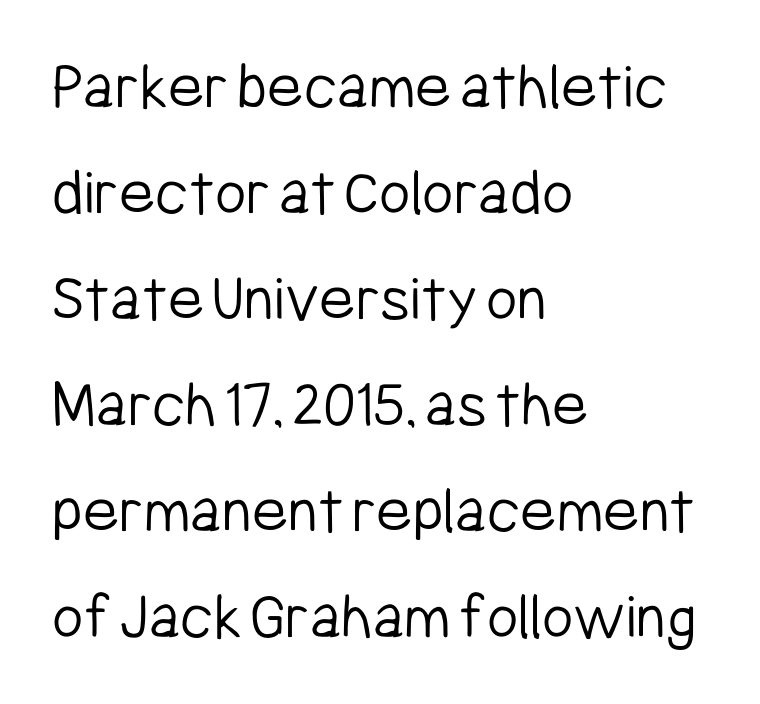
{"serif": "no", "italic": "no", "bold": "no", "weight": "light", "width": "condensed", "stroke_contrast": "low", "x_height": "medium", "monospaced": "no", "underline": "no", "align": "left", "line_spacing": "normal", "line_spacing_ratio": 1.56, "letter_spacing": "normal", "letter_spacing_em": 0.0, "glyph_px": 68}
